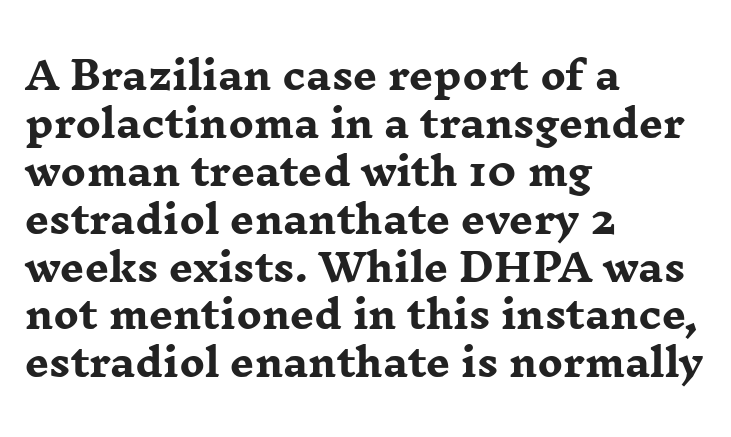
{"serif": "yes", "italic": "no", "bold": "yes", "weight": "heavy", "width": "wide", "stroke_contrast": "low", "x_height": "medium", "monospaced": "no", "underline": "no", "align": "left", "line_spacing": "normal", "line_spacing_ratio": 1.26, "letter_spacing": "normal", "letter_spacing_em": 0.0, "glyph_px": 38}
